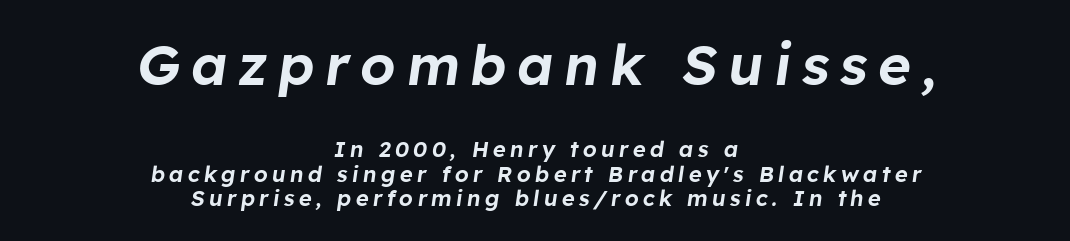
{"italic": "yes", "lean": "right", "slant_degrees": 8, "width": "normal", "stroke_contrast": "low", "x_height": "medium", "monospaced": "no", "underline": "no", "align": "center", "line_spacing": "tight", "line_spacing_ratio": 1.1, "larger_block": "first", "size_ratio": 2.55, "glyph_px": 56}
